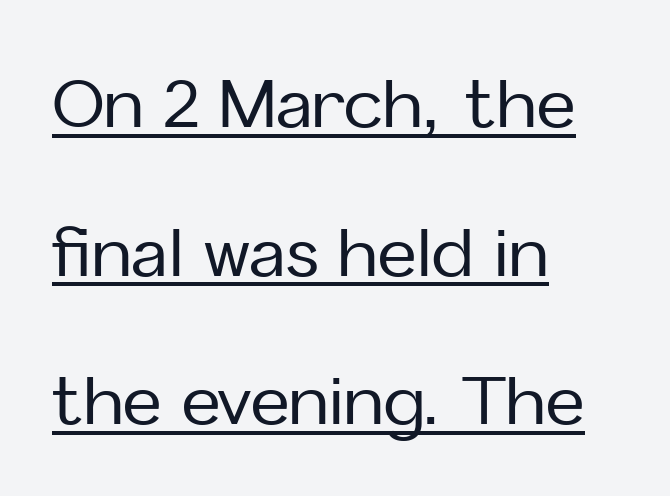
{"serif": "no", "italic": "no", "width": "normal", "stroke_contrast": "low", "x_height": "medium", "monospaced": "no", "underline": "yes", "align": "left", "line_spacing": "loose", "line_spacing_ratio": 2.22, "letter_spacing": "normal", "letter_spacing_em": 0.0, "glyph_px": 67}
